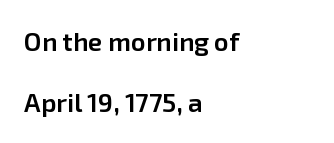
The space beneath each line is pristine and unruled. Words appear dense and cohesive because spacing is normal. The letters stand upright; this is a roman face. Stroke thickness is moderately raised; the sample reads as semibold. Vertically, the passage feels expansive, rows floating well apart. In CSS terms this would be text-align: left.
